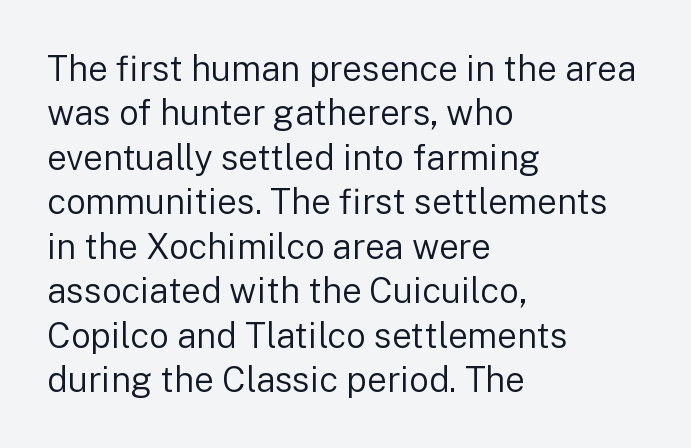
{"serif": "no", "italic": "no", "bold": "no", "weight": "regular", "width": "normal", "stroke_contrast": "low", "x_height": "medium", "monospaced": "no", "underline": "no", "align": "left", "line_spacing": "normal", "line_spacing_ratio": 1.27, "letter_spacing": "normal", "letter_spacing_em": 0.0, "glyph_px": 35}
